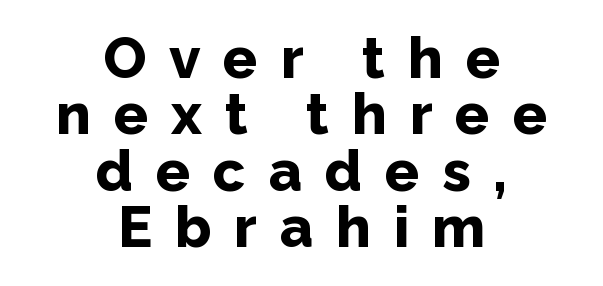
{"serif": "no", "italic": "no", "bold": "yes", "weight": "bold", "width": "normal", "stroke_contrast": "low", "x_height": "medium", "monospaced": "no", "underline": "no", "align": "center", "line_spacing": "tight", "line_spacing_ratio": 0.99, "letter_spacing": "wide", "letter_spacing_em": 0.4, "glyph_px": 57}
